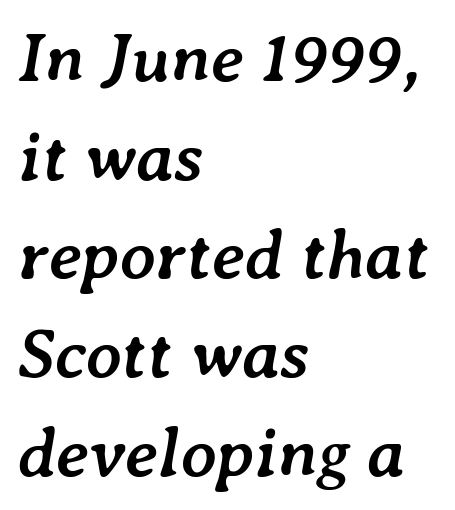
I'd describe the lettering as bold — thick and assertive. Looks like regular typesetting: each glyph gets only the width it needs. You could call the tracking neutral — neither tight nor loose. The glyphs are unaccompanied by any horizontal stroke below them. Casual observation: everything's shoved over to the left. Leading: standard.
